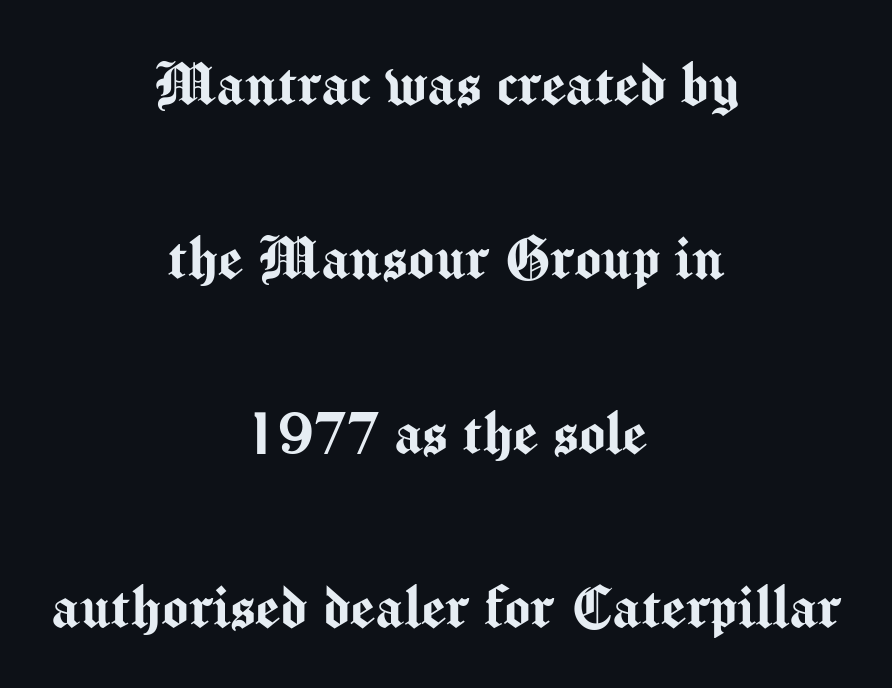
Observe the absence of serifs on each vertical stroke in this sample. Does the leading feel generous? Absolutely, it's lavish. Does the copy run flush right? No — it is centered line by line. Character widths vary here, with narrow letters taking less room than wide ones. Italic: no, the glyphs are upright roman.
